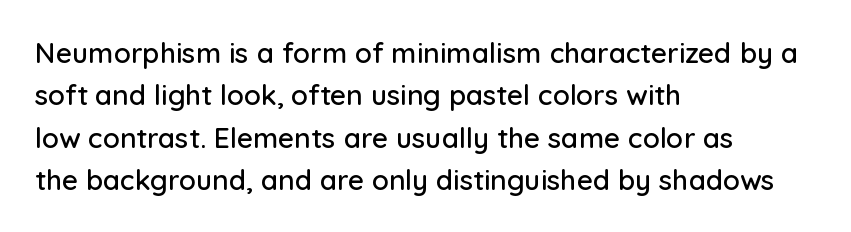
The image shows 28 px sans-serif type, upright; set left-aligned, normal line spacing (1.51x), normal letter spacing, not underlined; low stroke contrast and a medium x-height.
